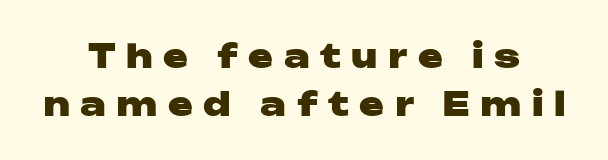
Q: Is the text bold? A: Yes.
Q: Is the text italic (slanted)? A: No, it is upright.
Q: Is the typeface a serif or a sans-serif typeface? A: Sans-serif.
Q: Is the text underlined? A: No.
Q: How is the paragraph aligned? A: Centered.
Q: Is the spacing between letters normal or unusually wide? A: Unusually wide.
Q: Is the spacing between lines tight, normal or loose? A: Normal.
Q: Width (condensed, normal, or wide)? A: Wide.
Q: Stroke contrast? A: Low.
Q: x-height? A: Medium.
Q: Monospaced? A: No.
